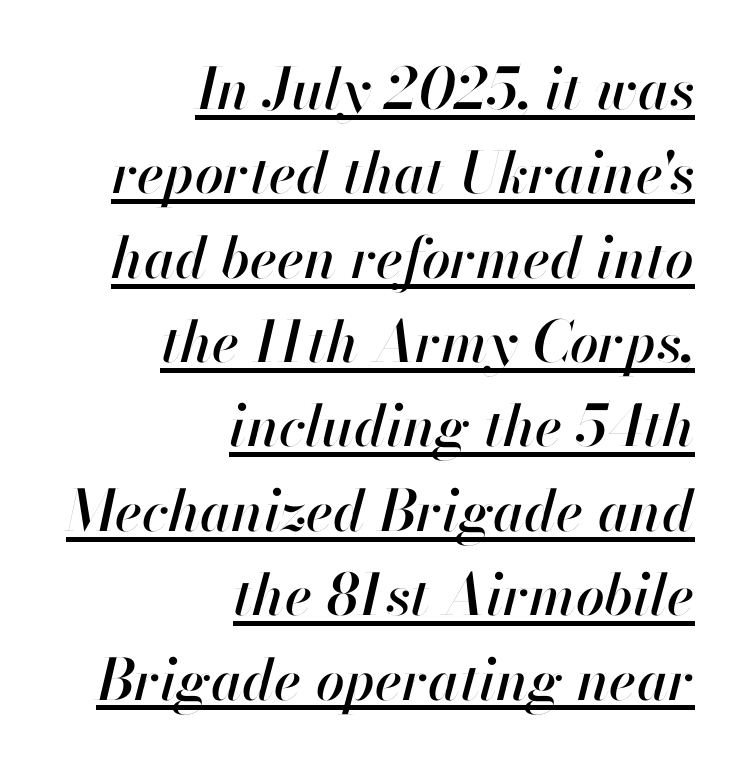
Underlining? Definitely there. Line ends are locked; line starts wander. Nobody touched the tracking dial on this one. In terms of posture, this sample is oblique.
